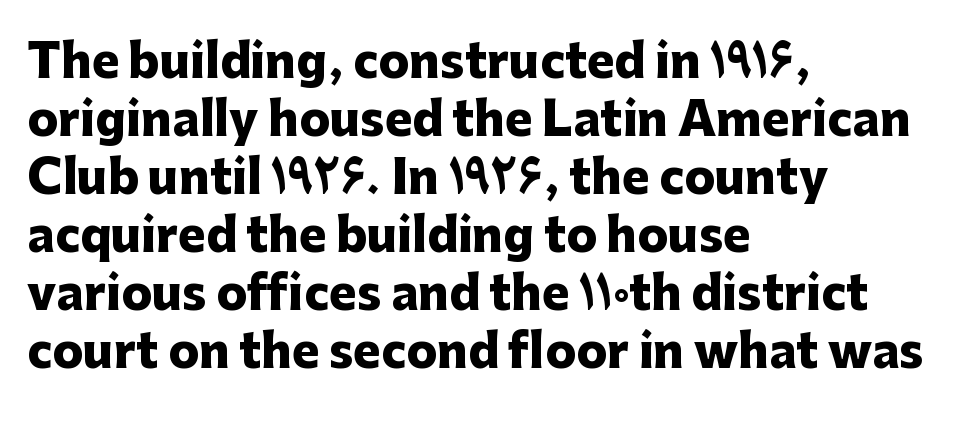
The image shows 46 px heavy sans-serif type, upright; set left-aligned, normal line spacing (1.26x), normal letter spacing, not underlined; low stroke contrast and a medium x-height.
